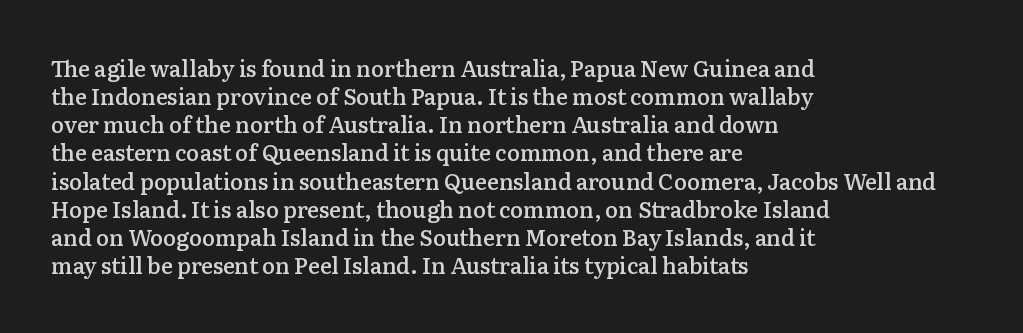
The image shows 22 px text type, upright; set left-aligned, normal line spacing (1.28x), normal letter spacing, not underlined.
